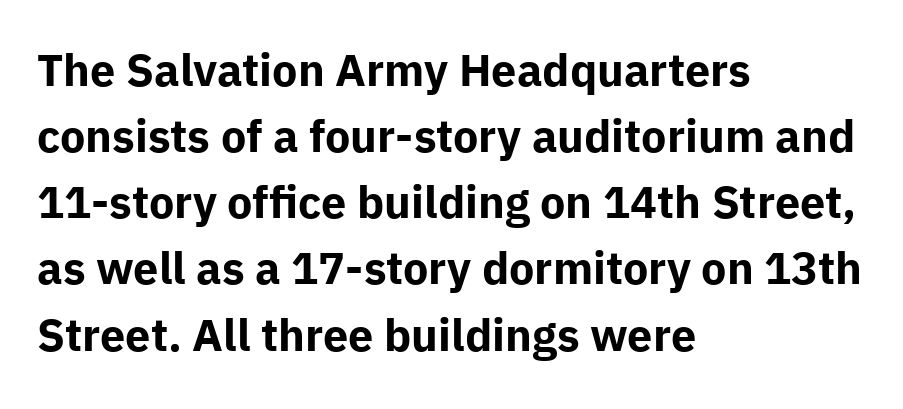
The glyphs in this specimen are sans serif. Is this a fixed-width face? No — the glyphs have proportional, varying widths. These lines sit exactly where default settings would place them. Check under the words: just untouched page.
